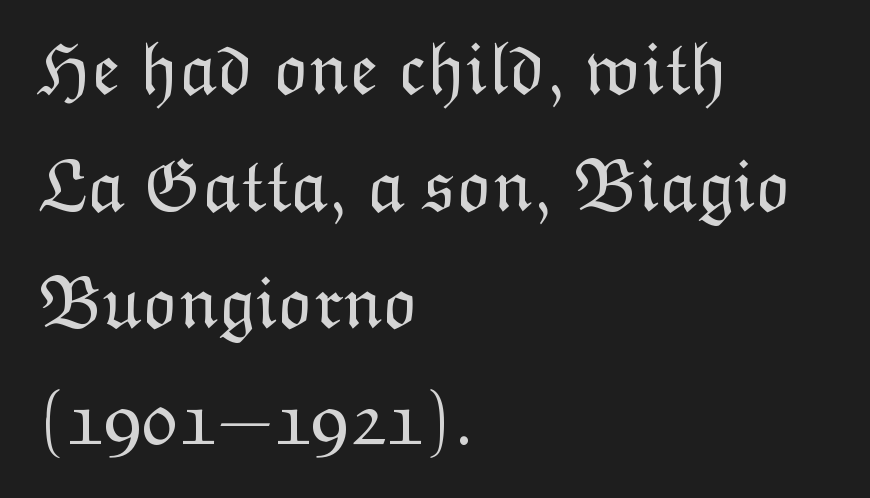
{"italic": "no", "bold": "no", "weight": "light", "width": "normal", "stroke_contrast": "low", "x_height": "medium", "monospaced": "no", "underline": "no", "align": "left", "line_spacing": "normal", "line_spacing_ratio": 1.56, "letter_spacing": "normal", "letter_spacing_em": 0.0, "glyph_px": 75}
